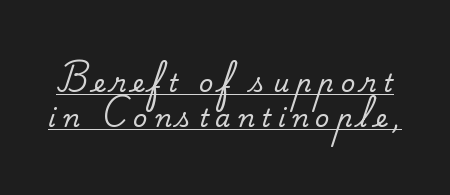
The image shows 25 px text type; set normal line spacing (1.41x), unusually wide letter spacing (+0.27 em), underlined.
